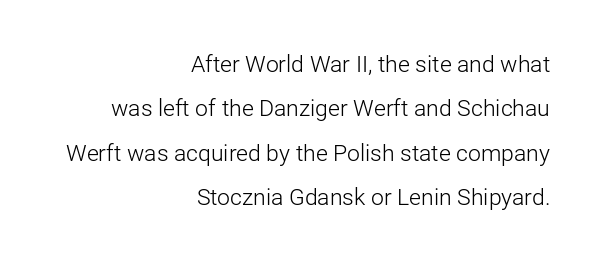
{"italic": "no", "bold": "no", "underline": "no", "align": "right", "line_spacing": "loose", "line_spacing_ratio": 1.93, "letter_spacing": "normal", "letter_spacing_em": 0.0, "glyph_px": 23}
